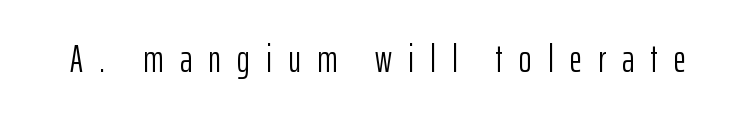
The image shows 38 px light, condensed sans-serif type, upright; set unusually wide letter spacing (+0.43 em), not underlined; low stroke contrast and a medium x-height.
